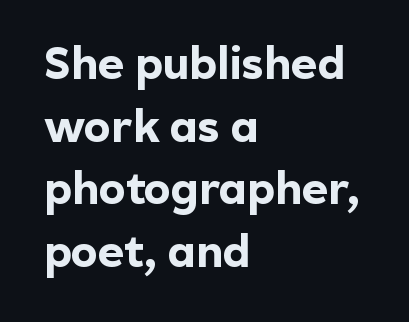
The image shows 45 px bold sans-serif type, upright; set left-aligned, normal line spacing (1.39x), normal letter spacing, not underlined; a medium x-height.
